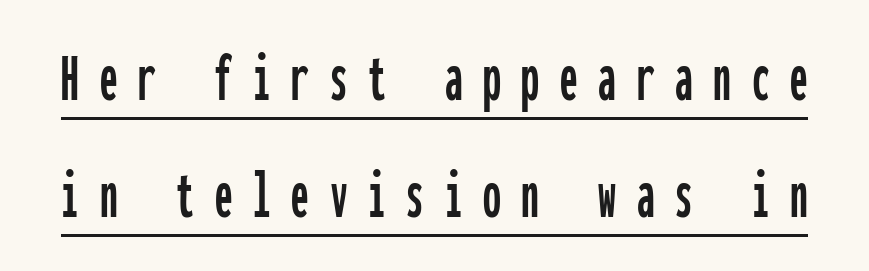
Examine the stroke ends and you'll find no serifs. A continuous stroke trails under the words, as in a hyperlink. The horizontal fit of the characters is loose and conspicuously gappy. A typesetter would call this monospace, since all characters share one set width. Rows of type keep a routine distance in the vertical direction. Nope, not italic — everything's standing straight.
